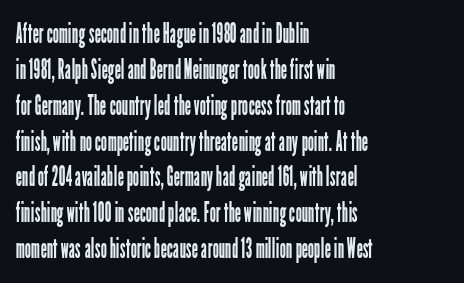
Upright lettering throughout. The face used here is proportionally spaced, like ordinary book or web type. If you drew a ruler down the left edge, every line would touch it. No feet cap the strokes, marking this as sans-serif type. The face looks like a standard text weight, possibly lighter. Normally led — the rows are evenly, conventionally spaced.
